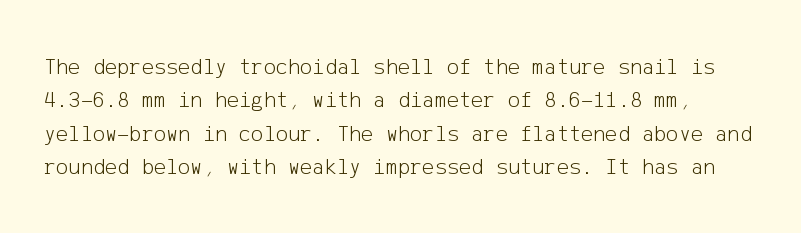
Q: Is the text bold? A: No.
Q: Is the text italic (slanted)? A: No, it is upright.
Q: Is the text underlined? A: No.
Q: Is the spacing between letters normal or unusually wide? A: Normal.
Q: Is the spacing between lines tight, normal or loose? A: Normal.
